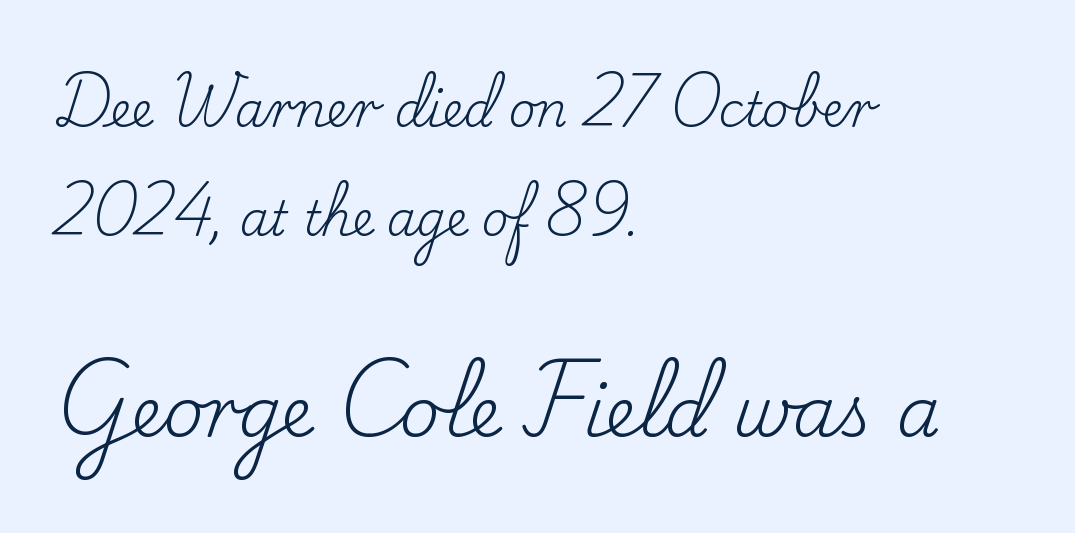
The font family rendered here belongs to the serif group. Short and long lines alike share a common starting point at left. No chunkiness to these letters — they're not bold.
